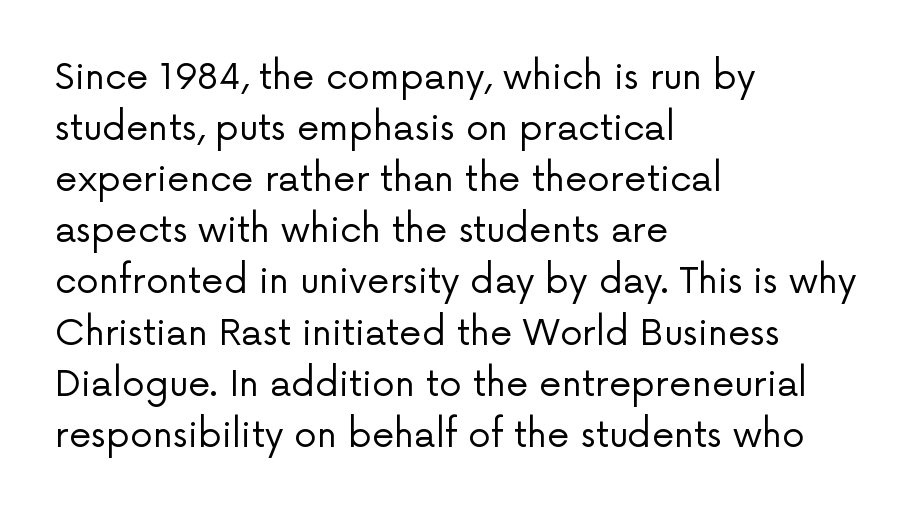
{"serif": "no", "italic": "no", "bold": "no", "weight": "regular", "width": "normal", "stroke_contrast": "low", "x_height": "medium", "monospaced": "no", "underline": "no", "align": "left", "line_spacing": "normal", "line_spacing_ratio": 1.42, "letter_spacing": "normal", "letter_spacing_em": 0.0, "glyph_px": 36}
